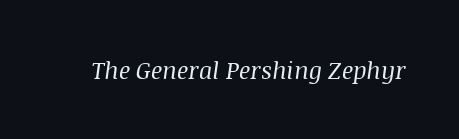
{"italic": "yes", "lean": "right", "slant_degrees": 8, "bold": "no", "underline": "no", "letter_spacing": "normal", "letter_spacing_em": 0.0, "glyph_px": 24}
